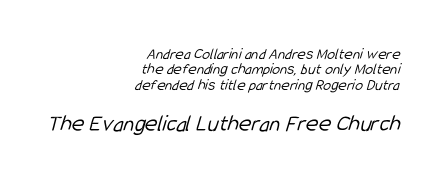
Typesetter's note — lower block bumped up in size, upper block left smaller. Check under the words: just untouched page. All the whitespace from short lines collects on the left. Baseline-to-baseline distance is barely more than the letter height. Compared with a typical body face, this is equally light or lighter still.
